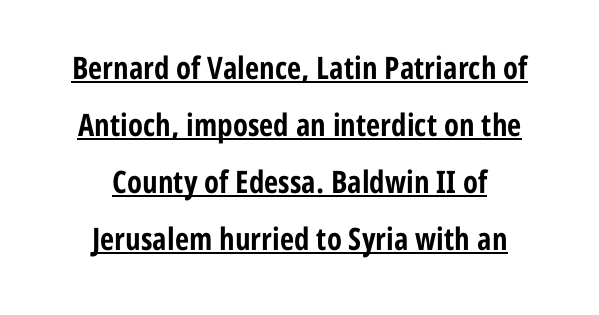
The image shows 31 px bold, condensed sans-serif type, upright; set centered, line spacing 1.84x, normal letter spacing, underlined; low stroke contrast and a medium x-height.
